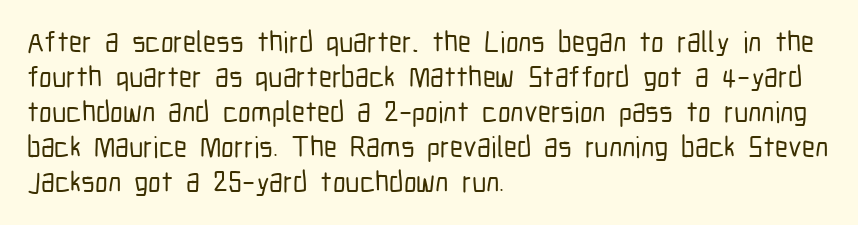
Letterform terminals end flat and unadorned throughout the passage. Here the designer chose a conventional face with non-uniform glyph widths. The axis of the letterforms is exactly vertical. How are the letters spaced? Ordinarily, with no added tracking. The ragged edge is on the right, which tells us the setting is flush left.
